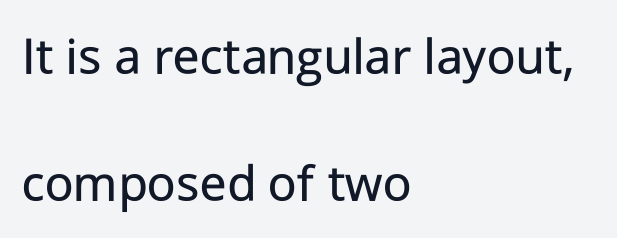
This sample has the flowing, uneven cadence of proportional lettering. Weight: in the light-to-regular range. The passage shown is typeset with a sans-serif family. The typography opts for an upright posture over an oblique one.
